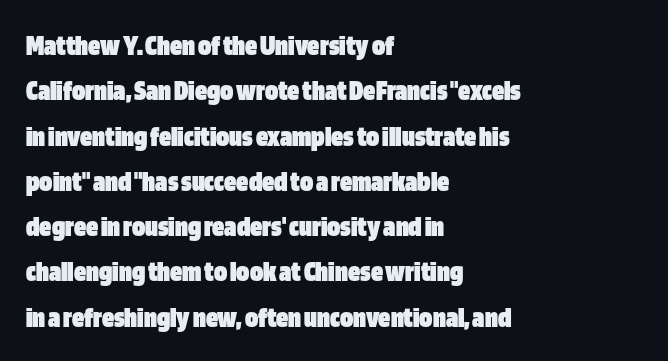
{"serif": "no", "italic": "no", "bold": "yes", "weight": "heavy", "width": "condensed", "stroke_contrast": "low", "x_height": "large", "monospaced": "no", "underline": "no", "align": "left", "line_spacing": "normal", "line_spacing_ratio": 1.51, "letter_spacing": "normal", "letter_spacing_em": 0.0, "glyph_px": 30}
